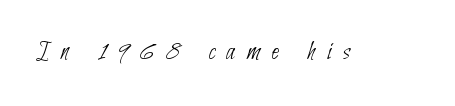
The horizontal fit of the characters is loose and conspicuously gappy. Is the type heavy? It reads as light-to-regular instead. Glance below the letters and you will spot only blank space.
